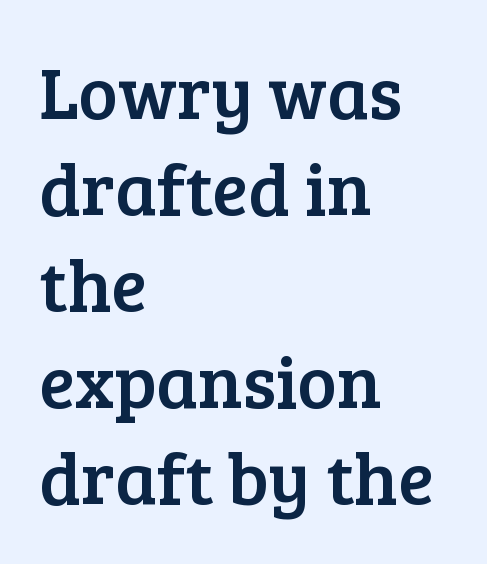
The image shows 74 px serif type, upright; set left-aligned, normal line spacing (1.3x), normal letter spacing, not underlined; low stroke contrast and a medium x-height.
